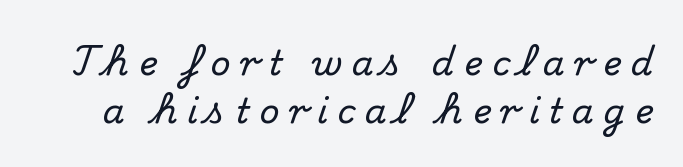
A serif font was chosen for this passage. Spacing verdict: proportional, widths tailored to each character. Each new line begins a customary step beneath the previous one. Type without underlining. Short note: letters widely spaced.
